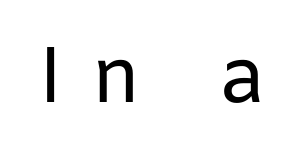
{"serif": "no", "italic": "no", "bold": "no", "weight": "regular", "width": "normal", "stroke_contrast": "low", "x_height": "medium", "monospaced": "no", "underline": "no", "letter_spacing": "wide", "letter_spacing_em": 0.35, "glyph_px": 79}
